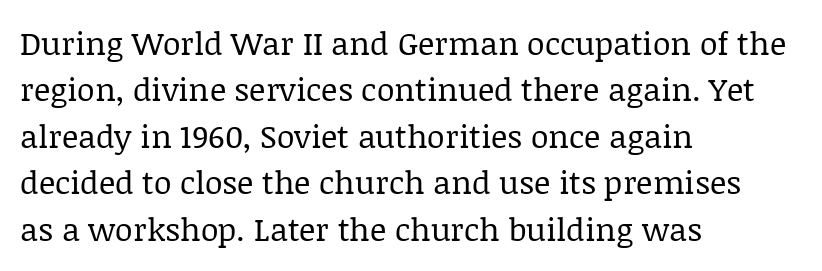
Q: Is the text bold? A: No.
Q: Is the text italic (slanted)? A: No, it is upright.
Q: Is the typeface a serif or a sans-serif typeface? A: Serif.
Q: Is the text underlined? A: No.
Q: How is the paragraph aligned? A: Left-aligned.
Q: Is the spacing between letters normal or unusually wide? A: Normal.
Q: Is the spacing between lines tight, normal or loose? A: Normal.
Q: Width (condensed, normal, or wide)? A: Normal.
Q: Stroke contrast? A: Low.
Q: x-height? A: Large.
Q: Monospaced? A: No.
